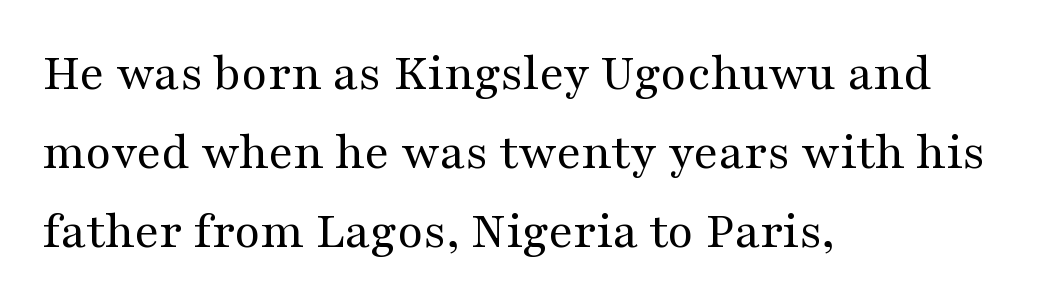
The image shows 53 px regular-weight, wide serif type, upright; set left-aligned, normal line spacing (1.49x), normal letter spacing, not underlined; medium stroke contrast and a medium x-height.
